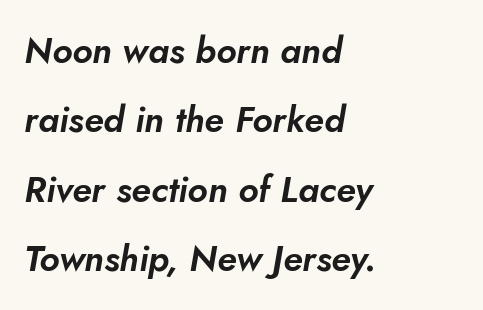
Q: Is the text italic (slanted)? A: Yes, it leans right by about 5 degrees.
Q: Is the text underlined? A: No.
Q: How is the paragraph aligned? A: Left-aligned.
Q: Is the spacing between letters normal or unusually wide? A: Normal.
Q: Is the spacing between lines tight, normal or loose? A: Loose.
Q: Width (condensed, normal, or wide)? A: Normal.
Q: Stroke contrast? A: Low.
Q: x-height? A: Small.
Q: Monospaced? A: No.
